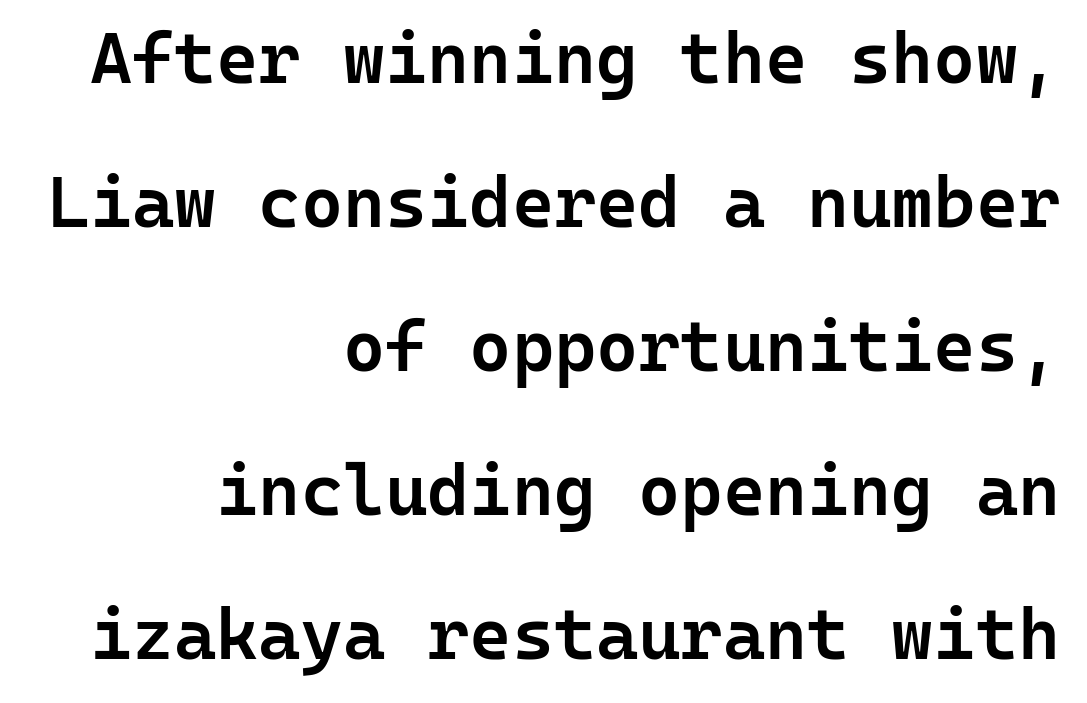
{"serif": "no", "italic": "no", "bold": "semi", "weight": "semibold", "width": "normal", "stroke_contrast": "low", "x_height": "medium", "monospaced": "yes", "underline": "no", "align": "right", "line_spacing": "loose", "line_spacing_ratio": 2.0, "letter_spacing": "normal", "letter_spacing_em": 0.0, "glyph_px": 72}
